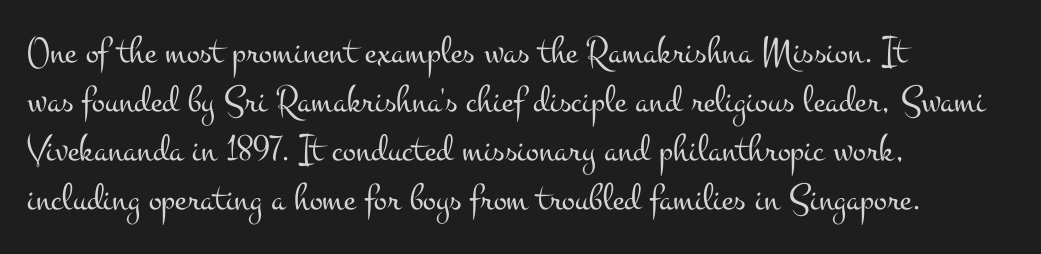
The image shows 39 px light, wide type; set left-aligned, normal line spacing (1.26x), normal letter spacing, not underlined; medium stroke contrast and a small x-height.
